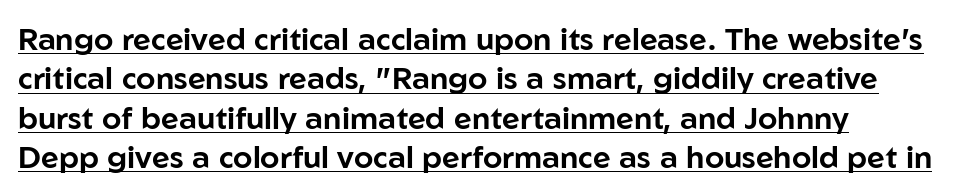
Look at the tracking — it's just the regular setting, nothing added. Note the varied advance widths — an 'i' is clearly narrower than an 'm'. Normally led — the rows are evenly, conventionally spaced. Look at the bottom of the vertical strokes: they stop flat, with no serifs.
